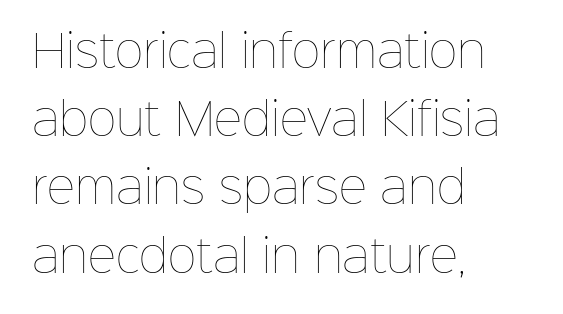
The foot of each line stays bare and open. The letters advance in unequal steps, a hallmark of proportional type. Unbolded letterforms with no extra heft. Short and long lines alike share a common starting point at left. Ordinary non-slanted type is in use. Rows of type keep a routine distance in the vertical direction.
